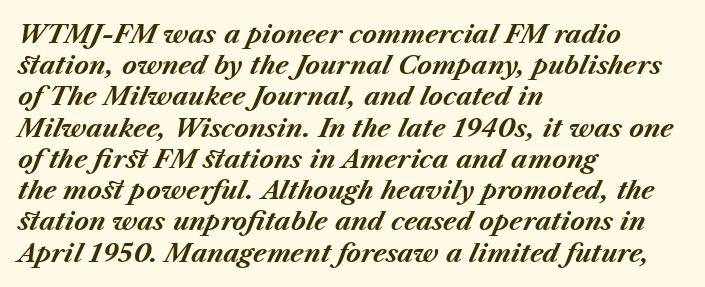
{"italic": "yes", "lean": "right", "slant_degrees": 23, "bold": "yes", "underline": "no", "align": "left", "line_spacing": "normal", "line_spacing_ratio": 1.25, "letter_spacing": "normal", "letter_spacing_em": 0.0, "glyph_px": 25}
